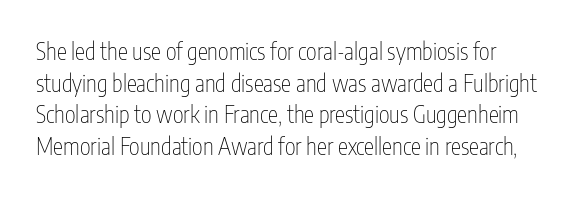
{"italic": "no", "bold": "no", "underline": "no", "align": "left", "line_spacing": "normal", "line_spacing_ratio": 1.38, "letter_spacing": "normal", "letter_spacing_em": 0.0, "glyph_px": 23}
